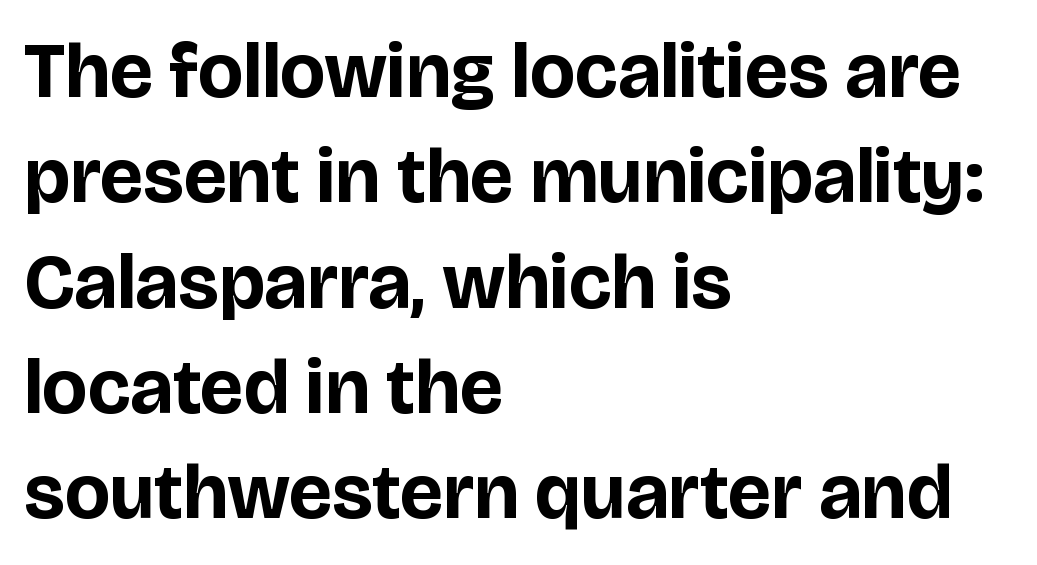
This is the regular roman posture of the typeface. Where is the straight margin? On the left. In terms of letterform style, serifs are entirely absent. Does extra space separate the letters? No, they use regular spacing. Note the varied advance widths — an 'i' is clearly narrower than an 'm'.
